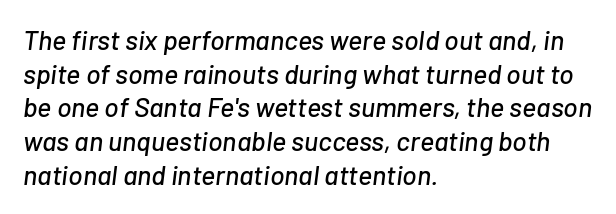
An italicized treatment has been applied to the whole sample. The string is rendered with underlining switched off. Which margin do the lines hug? The left one — the right edge is uneven. If you measured baseline to baseline, you'd find a middling distance. The passage shown has conventional tracking throughout.
